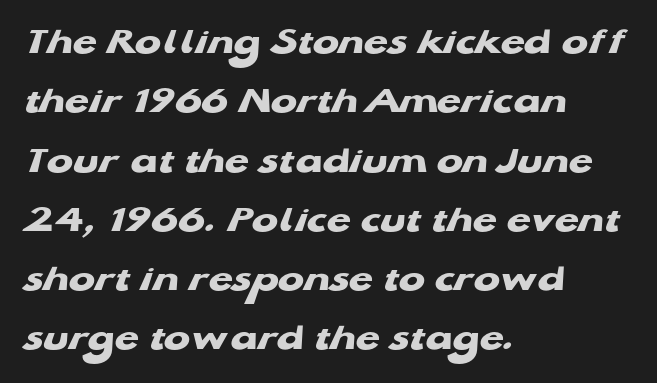
The letters carry no serifs — their stems end cleanly without finishing strokes. The words here are not underlined. Letter spacing: default. Does the copy run flush right? No — it runs flush left. Note the varied advance widths — an 'i' is clearly narrower than an 'm'. If you measured baseline to baseline, you'd find a middling distance.
